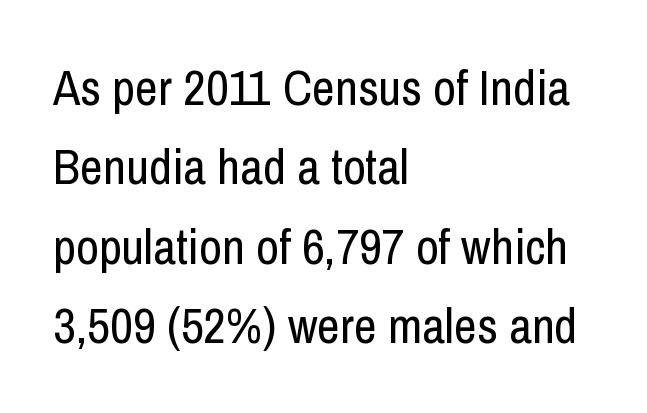
Q: Is the text bold? A: No.
Q: Is the text italic (slanted)? A: No, it is upright.
Q: Is the typeface a serif or a sans-serif typeface? A: Sans-serif.
Q: Is the text underlined? A: No.
Q: How is the paragraph aligned? A: Left-aligned.
Q: Is the spacing between letters normal or unusually wide? A: Normal.
Q: Is the spacing between lines tight, normal or loose? A: Normal.
Q: Width (condensed, normal, or wide)? A: Condensed.
Q: Stroke contrast? A: Low.
Q: x-height? A: Medium.
Q: Monospaced? A: No.
